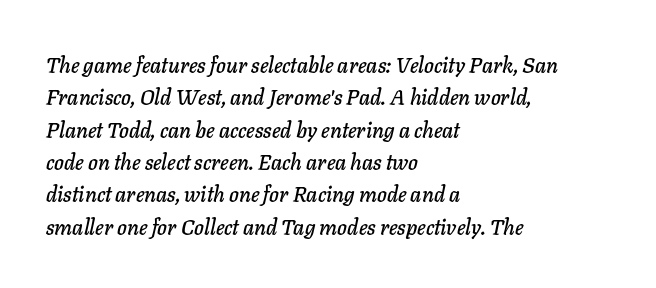
Q: Is the text italic (slanted)? A: Yes, it leans right by about 11 degrees.
Q: Is the text underlined? A: No.
Q: How is the paragraph aligned? A: Left-aligned.
Q: Is the spacing between letters normal or unusually wide? A: Normal.
Q: Is the spacing between lines tight, normal or loose? A: Normal.
